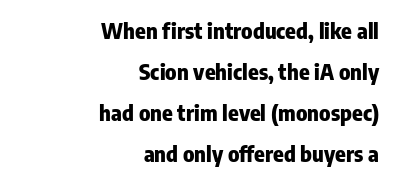
Horizontally, the lines are justified to the trailing edge only. The string is rendered with underlining switched off. Compared with an ordinary text face, these strokes are far heavier — a full bold. Short note: letters normally spaced. The lettering stays uniformly vertical, giving the passage a roman look.
